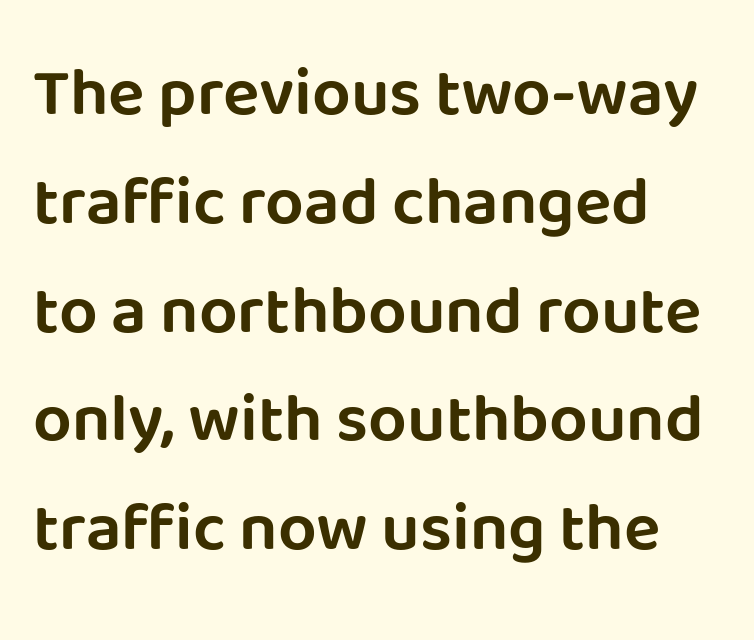
Q: Is the text italic (slanted)? A: No, it is upright.
Q: Is the typeface a serif or a sans-serif typeface? A: Sans-serif.
Q: Is the text underlined? A: No.
Q: How is the paragraph aligned? A: Left-aligned.
Q: Is the spacing between letters normal or unusually wide? A: Normal.
Q: Is the spacing between lines tight, normal or loose? A: Normal.
Q: Width (condensed, normal, or wide)? A: Normal.
Q: Stroke contrast? A: Low.
Q: x-height? A: Large.
Q: Monospaced? A: No.
